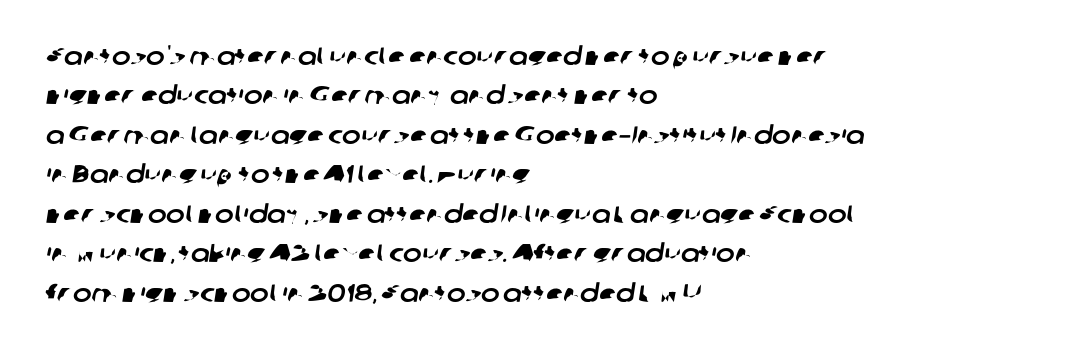
{"underline": "no", "align": "left", "line_spacing": "normal", "line_spacing_ratio": 1.58, "letter_spacing": "normal", "letter_spacing_em": 0.0, "glyph_px": 25}
